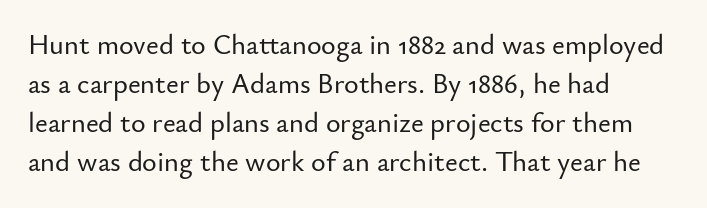
Q: Is the text italic (slanted)? A: No, it is upright.
Q: Is the typeface a serif or a sans-serif typeface? A: Sans-serif.
Q: Is the text underlined? A: No.
Q: How is the paragraph aligned? A: Left-aligned.
Q: Is the spacing between letters normal or unusually wide? A: Normal.
Q: Is the spacing between lines tight, normal or loose? A: Normal.
Q: Width (condensed, normal, or wide)? A: Normal.
Q: Stroke contrast? A: Low.
Q: x-height? A: Small.
Q: Monospaced? A: No.
